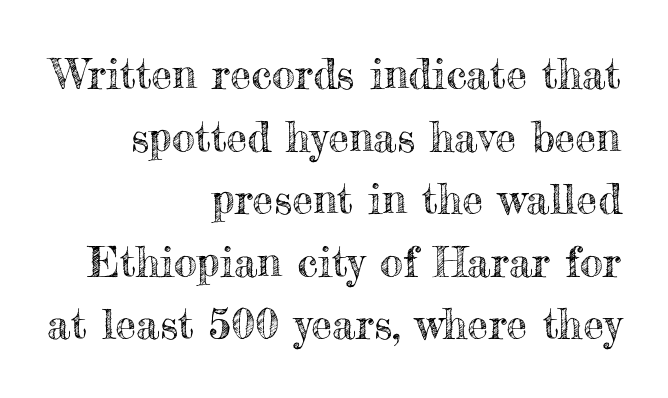
{"italic": "no", "width": "normal", "x_height": "small", "monospaced": "no", "underline": "no", "align": "right", "line_spacing": "normal", "line_spacing_ratio": 1.49, "letter_spacing": "normal", "letter_spacing_em": 0.0, "glyph_px": 42}
